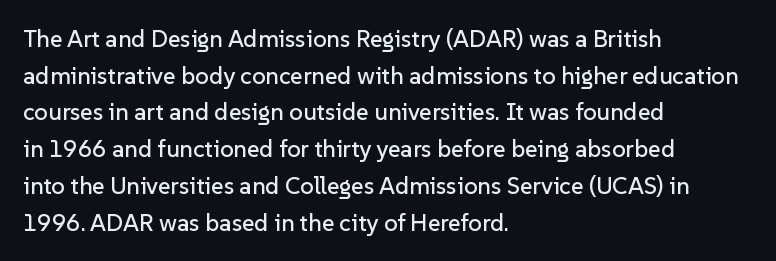
{"italic": "no", "underline": "no", "align": "left", "line_spacing": "normal", "line_spacing_ratio": 1.53, "letter_spacing": "normal", "letter_spacing_em": 0.0, "glyph_px": 24}
